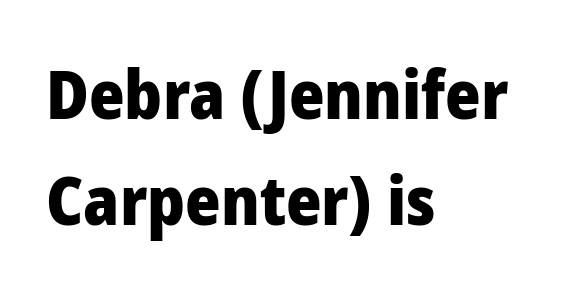
The image shows 68 px heavy sans-serif type, upright; set left-aligned, normal line spacing (1.56x), normal letter spacing, not underlined; low stroke contrast and a medium x-height.
